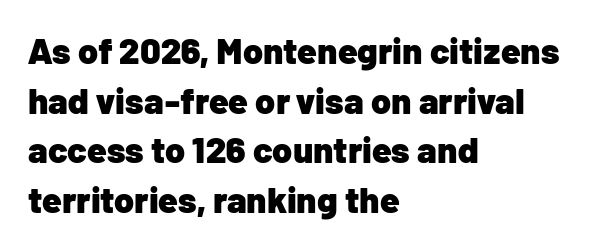
{"serif": "no", "italic": "no", "bold": "yes", "weight": "heavy", "width": "normal", "stroke_contrast": "low", "x_height": "medium", "monospaced": "no", "underline": "no", "align": "left", "line_spacing": "normal", "line_spacing_ratio": 1.38, "letter_spacing": "normal", "letter_spacing_em": 0.0, "glyph_px": 36}
